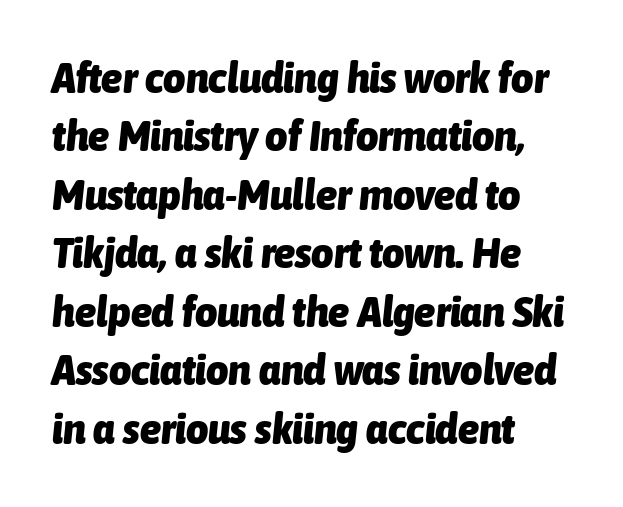
There is no visible air inserted between adjacent glyphs. Spacing verdict: proportional, widths tailored to each character. Notice how the passage keeps a crisp vertical edge on the left only. The rendering uses a bold face; every stroke is thick and dark. The line-height multiplier appears to be the usual default.
